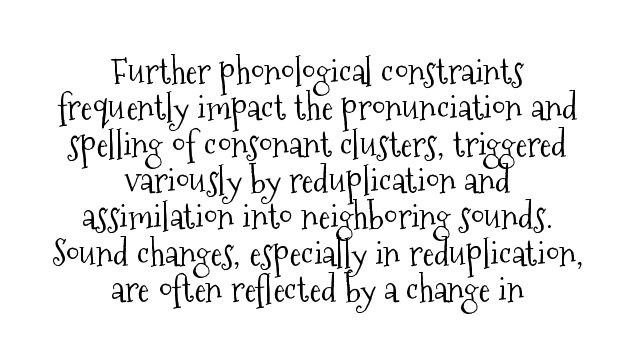
Q: Is the text bold? A: No.
Q: Is the text italic (slanted)? A: No, it is upright.
Q: Is the typeface a serif or a sans-serif typeface? A: Serif.
Q: Is the text underlined? A: No.
Q: How is the paragraph aligned? A: Centered.
Q: Is the spacing between letters normal or unusually wide? A: Normal.
Q: Is the spacing between lines tight, normal or loose? A: Tight.
Q: Width (condensed, normal, or wide)? A: Condensed.
Q: Stroke contrast? A: Medium.
Q: x-height? A: Medium.
Q: Monospaced? A: No.
